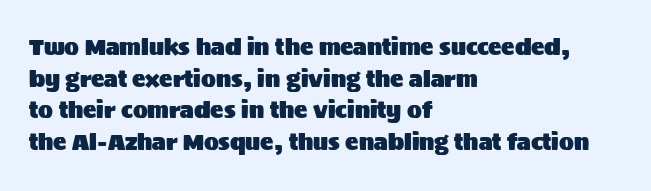
Ordinary non-slanted type is in use. Letter spacing: default. This sample is left-justified, so line endings fall wherever the words run out. Underline: absent. Successive baselines arrive at the customary interval.
